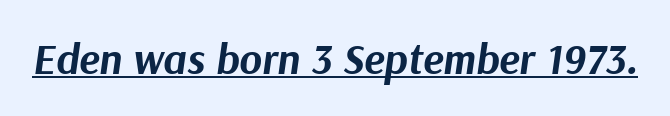
Q: Is the text bold? A: Yes.
Q: Is the text italic (slanted)? A: Yes, it leans right by about 9 degrees.
Q: Is the text underlined? A: Yes.
Q: Is the spacing between letters normal or unusually wide? A: Normal.
Q: Width (condensed, normal, or wide)? A: Normal.
Q: Stroke contrast? A: Medium.
Q: x-height? A: Medium.
Q: Monospaced? A: No.
